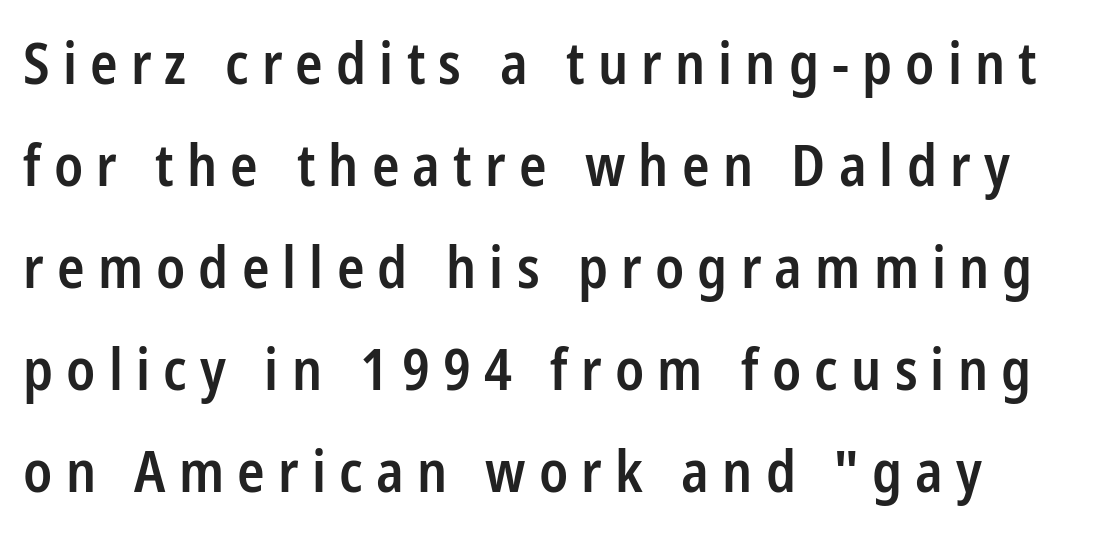
The letters advance in unequal steps, a hallmark of proportional type. This sample uses an upright cut, with every glyph sitting square on the baseline. The strokes are fattened partway — semibold, not bold. Unlike a traditional serif, this face leaves its strokes unadorned.
